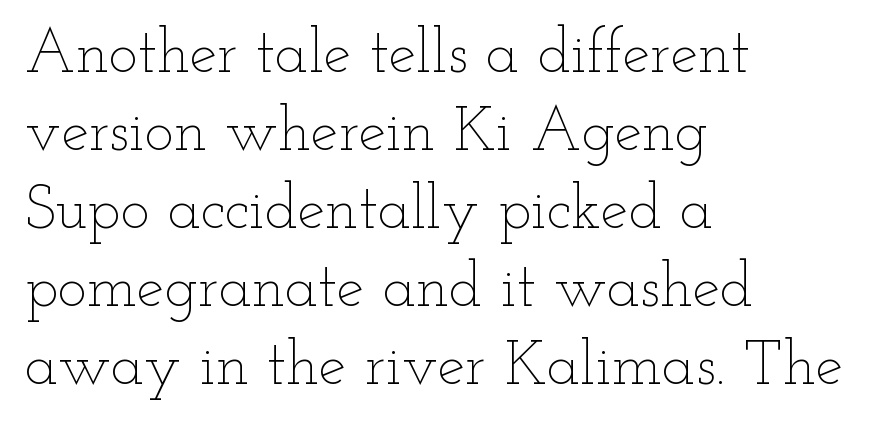
The image shows 62 px thin, wide type, upright; set left-aligned, normal line spacing (1.26x), normal letter spacing, not underlined; low stroke contrast and a small x-height.
